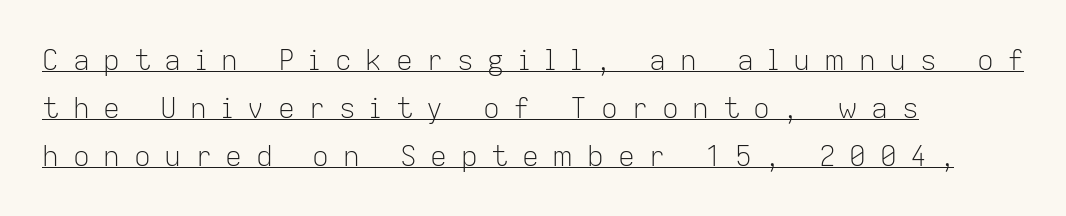
Q: Is the text bold? A: No.
Q: Is the text italic (slanted)? A: No, it is upright.
Q: Is the typeface a serif or a sans-serif typeface? A: Sans-serif.
Q: Is the text underlined? A: Yes.
Q: How is the paragraph aligned? A: Left-aligned.
Q: Is the spacing between letters normal or unusually wide? A: Unusually wide.
Q: Width (condensed, normal, or wide)? A: Normal.
Q: Stroke contrast? A: Low.
Q: x-height? A: Medium.
Q: Monospaced? A: No.
